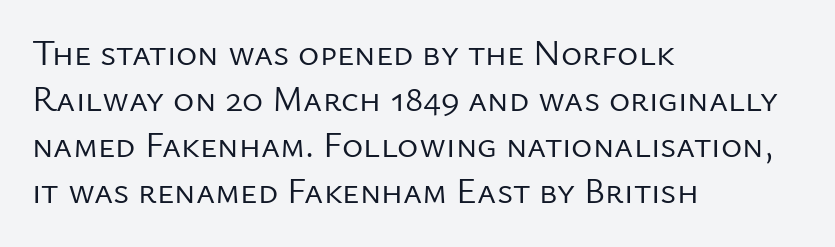
The image shows 36 px regular-weight sans-serif type, upright; set left-aligned, normal line spacing (1.28x), normal letter spacing, not underlined; low stroke contrast and a medium x-height.
